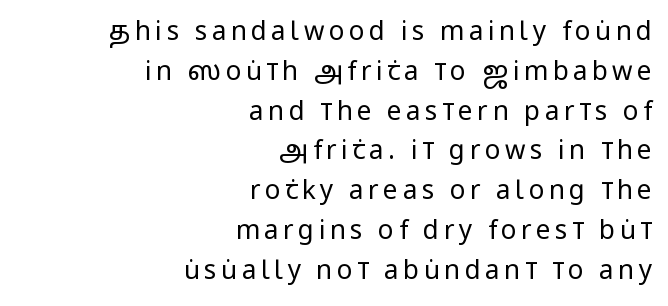
Vertical spacing — default. Check the space under the baseline: it is left empty. Nope, not italic — everything's standing straight. Stems here are at most as thick as an everyday book face. The typesetter chose a ragged-left arrangement here.
